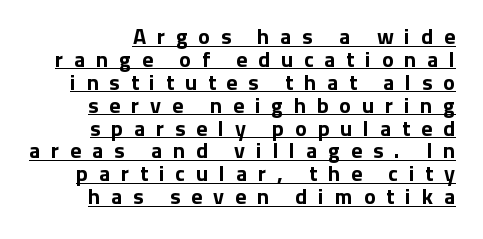
Q: Is the text bold? A: Yes.
Q: Is the text italic (slanted)? A: No, it is upright.
Q: Is the text underlined? A: Yes.
Q: Is the spacing between letters normal or unusually wide? A: Unusually wide.
Q: Is the spacing between lines tight, normal or loose? A: Tight.
